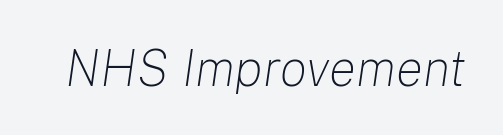
{"italic": "yes", "lean": "right", "slant_degrees": 8, "bold": "no", "weight": "light", "width": "normal", "stroke_contrast": "low", "x_height": "medium", "monospaced": "no", "underline": "no", "letter_spacing": "normal", "letter_spacing_em": 0.0, "glyph_px": 51}
